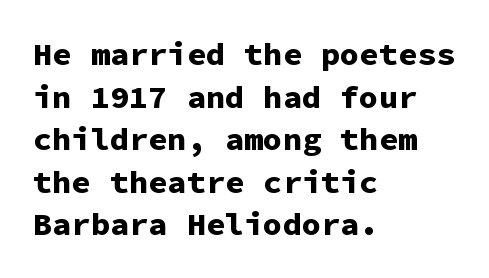
The image shows 32 px bold sans-serif type, upright, monospaced; set left-aligned, normal line spacing (1.33x), normal letter spacing, not underlined; low stroke contrast and a medium x-height.
